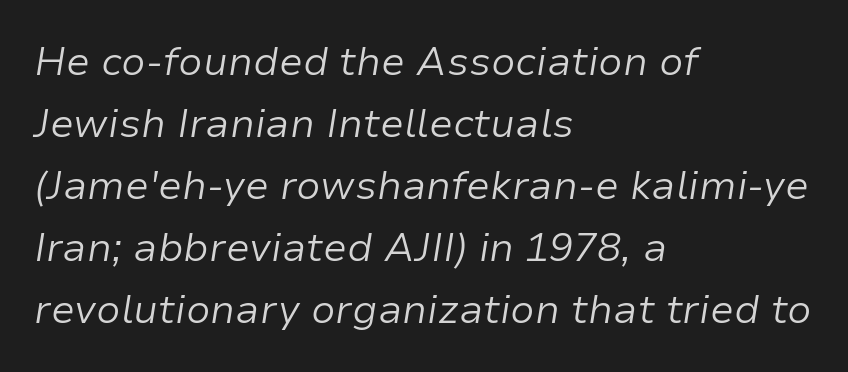
Spacing verdict: proportional, widths tailored to each character. No heavy texture on the line: the type isn't bold. The passage is arranged the way most books set body copy — flush left. Lines of text with bare space underneath.
